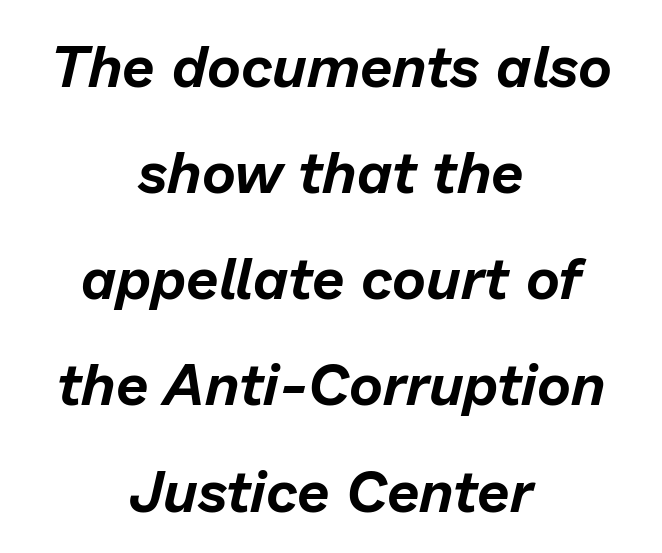
These lines are rendered in a variable-pitch font. Honestly, there is no underline to notice here at all. Letter spacing: default. Would a proofreader flag this as italicized? Yes.
